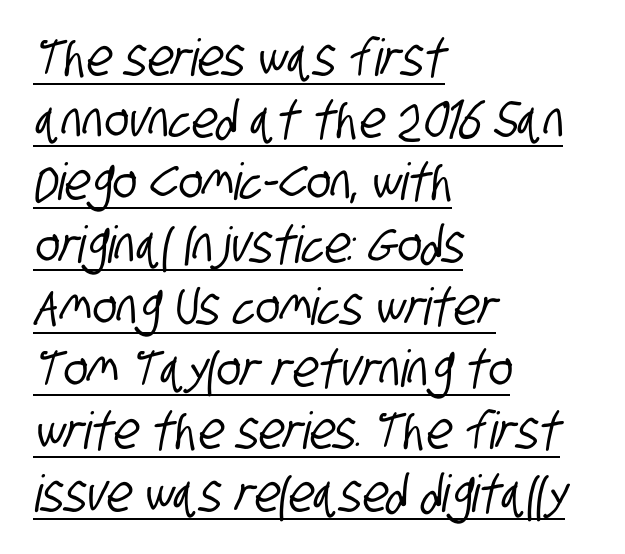
Words appear dense and cohesive because spacing is normal. Is there an underline? Yes — a line sits under the letters. The rag falls on the right side of this text block. The typeface chosen for these lines omits serifs. This sample has the flowing, uneven cadence of proportional lettering.
